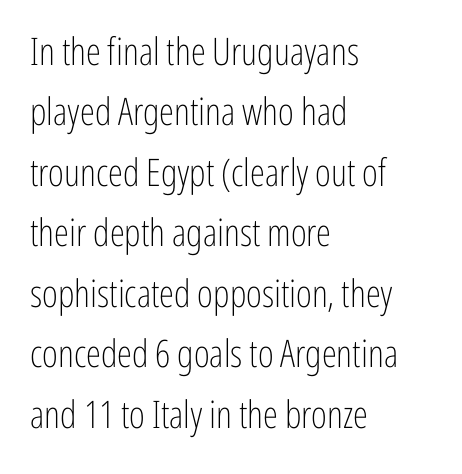
The image shows 38 px light, condensed sans-serif type, upright; set left-aligned, normal line spacing (1.59x), normal letter spacing, not underlined; low stroke contrast and a medium x-height.
